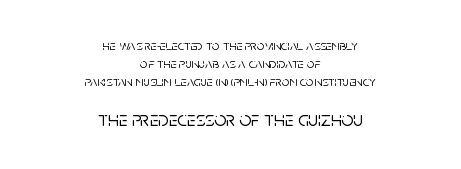
The image shows 21 px text type, upright; set centered, normal line spacing (1.27x), normal letter spacing, not underlined; the second (bottom) block is 1.5x larger.
